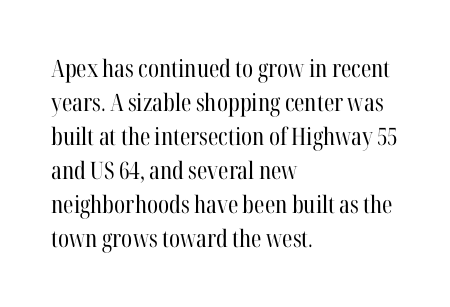
The image shows 24 px text type, upright; set left-aligned, normal line spacing (1.42x), normal letter spacing, not underlined.
